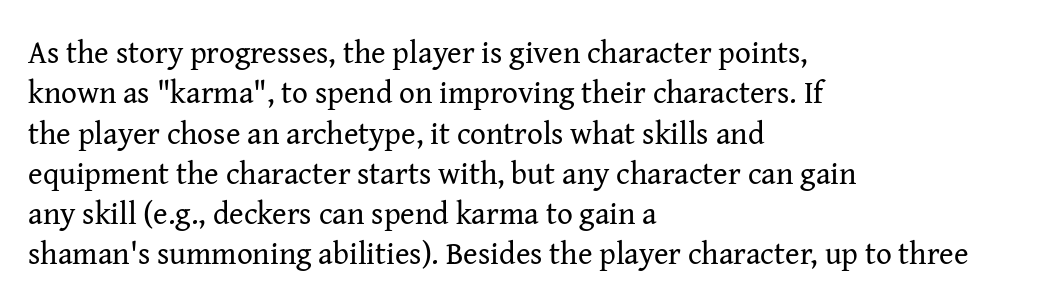
Q: Is the text bold? A: No.
Q: Is the text italic (slanted)? A: No, it is upright.
Q: Is the typeface a serif or a sans-serif typeface? A: Serif.
Q: Is the text underlined? A: No.
Q: How is the paragraph aligned? A: Left-aligned.
Q: Is the spacing between letters normal or unusually wide? A: Normal.
Q: Is the spacing between lines tight, normal or loose? A: Normal.
Q: Width (condensed, normal, or wide)? A: Normal.
Q: Stroke contrast? A: Medium.
Q: x-height? A: Medium.
Q: Monospaced? A: No.
